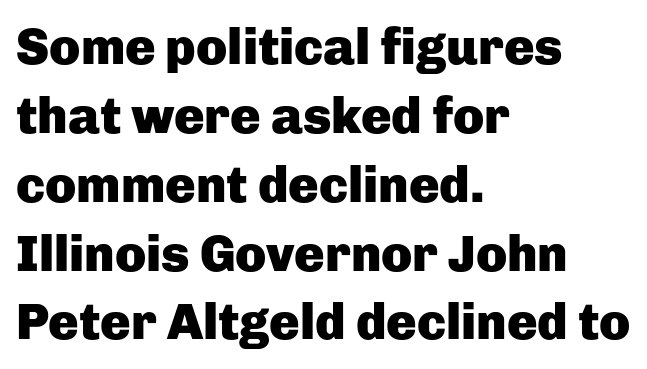
The image shows 51 px heavy sans-serif type, upright; set left-aligned, normal line spacing (1.35x), normal letter spacing, not underlined; low stroke contrast and a medium x-height.
